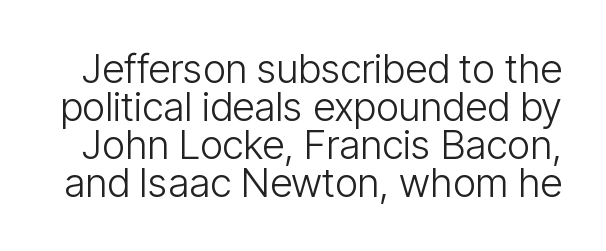
{"serif": "no", "italic": "no", "bold": "no", "weight": "light", "width": "condensed", "stroke_contrast": "low", "x_height": "medium", "monospaced": "no", "underline": "no", "line_spacing": "tight", "line_spacing_ratio": 0.95, "letter_spacing": "normal", "letter_spacing_em": 0.0, "glyph_px": 40}
